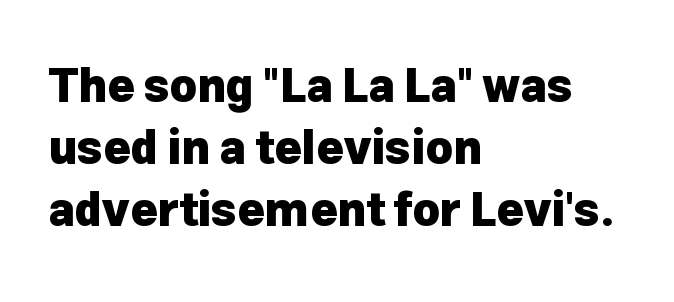
The image shows 46 px heavy sans-serif type, upright; set left-aligned, normal line spacing (1.35x), normal letter spacing, not underlined; low stroke contrast and a medium x-height.
